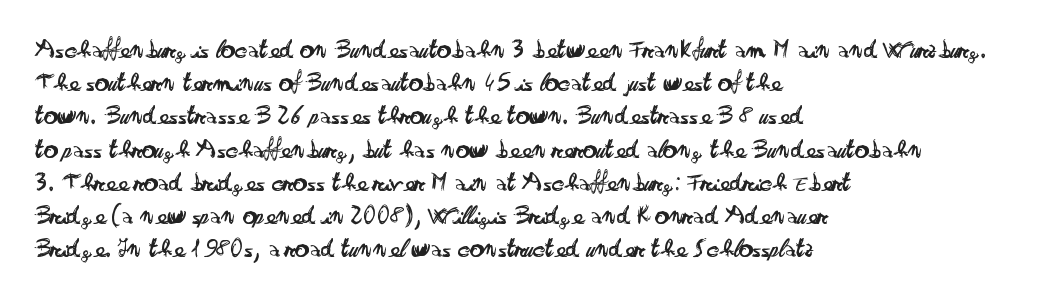
Q: Is the text bold? A: No.
Q: Is the text italic (slanted)? A: No, it is upright.
Q: Is the text underlined? A: No.
Q: How is the paragraph aligned? A: Left-aligned.
Q: Is the spacing between letters normal or unusually wide? A: Normal.
